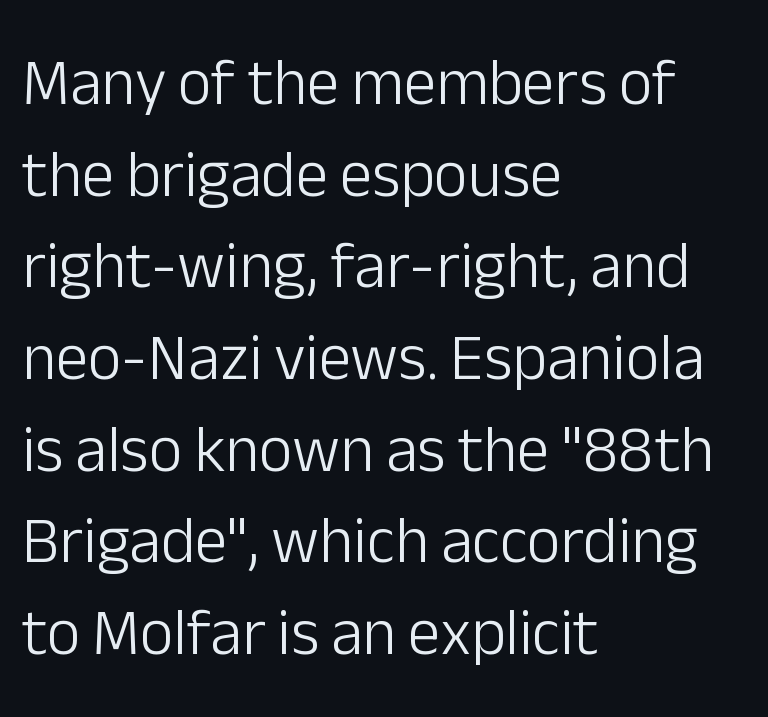
Proportional: the letters do not fall into vertical columns. The typeface has the unassuming heft of standard copy or less. Check under the words: just untouched page. These lines are set flush left with a ragged right edge.
